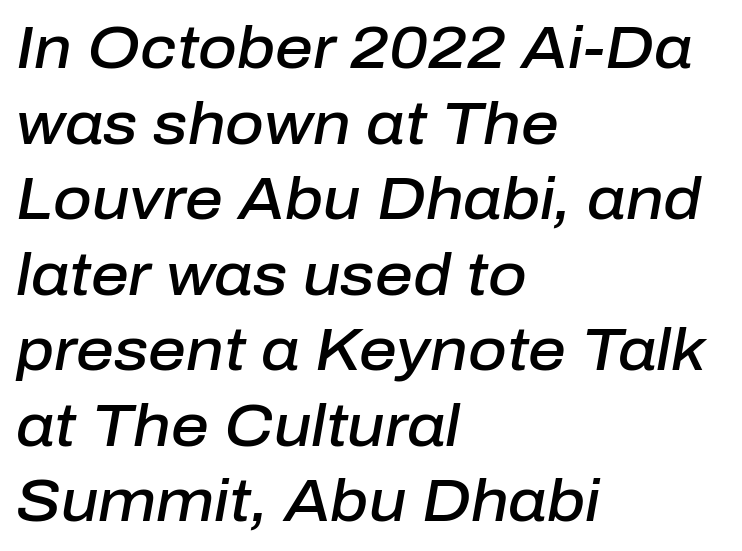
Lines of text with bare space underneath. These lines are set flush left with a ragged right edge. Looks like regular typesetting: each glyph gets only the width it needs. Leading: standard.
